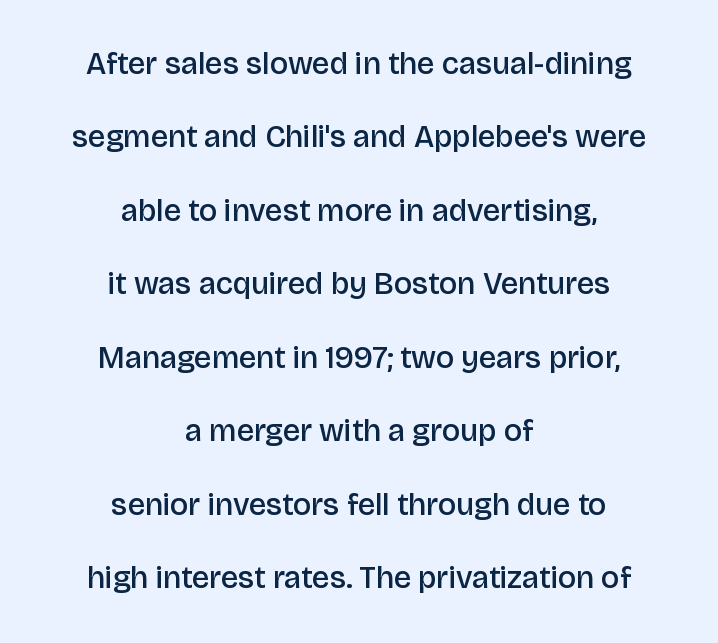
The space between consecutive lines is lavish. Letterform terminals end flat and unadorned throughout the passage. The face used here is proportionally spaced, like ordinary book or web type. This is moderately heavy type, rendered in semibold.
